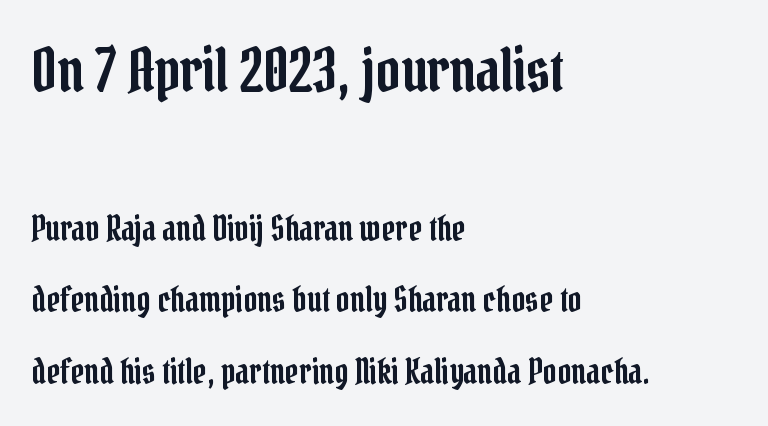
Q: Is the text italic (slanted)? A: No, it is upright.
Q: Is the typeface a serif or a sans-serif typeface? A: Serif.
Q: Is the text underlined? A: No.
Q: How is the paragraph aligned? A: Left-aligned.
Q: Is the spacing between letters normal or unusually wide? A: Normal.
Q: Is the spacing between lines tight, normal or loose? A: Loose.
Q: Which block of text is set in a larger size, the first (top) or the second (bottom)? A: The first (top) one.
Q: Width (condensed, normal, or wide)? A: Condensed.
Q: Stroke contrast? A: Low.
Q: x-height? A: Medium.
Q: Monospaced? A: No.
